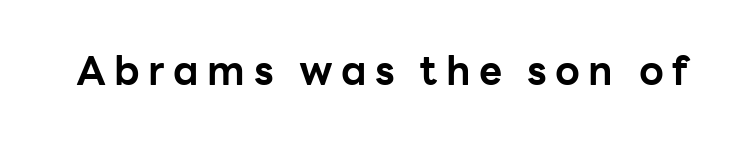
Unlike a traditional serif, this face leaves its strokes unadorned. You could only call the tracking loose — the letters float apart. Descender tails drop into unmarked territory. Style check: upright. Is this a fixed-width face? No — the glyphs have proportional, varying widths. Does the weight exceed regular? Yes, all the way to bold.
